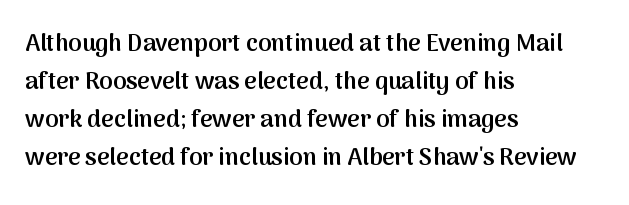
Q: Is the text bold? A: Semi-bold.
Q: Is the text italic (slanted)? A: No, it is upright.
Q: Is the text underlined? A: No.
Q: How is the paragraph aligned? A: Left-aligned.
Q: Is the spacing between letters normal or unusually wide? A: Normal.
Q: Is the spacing between lines tight, normal or loose? A: Normal.
